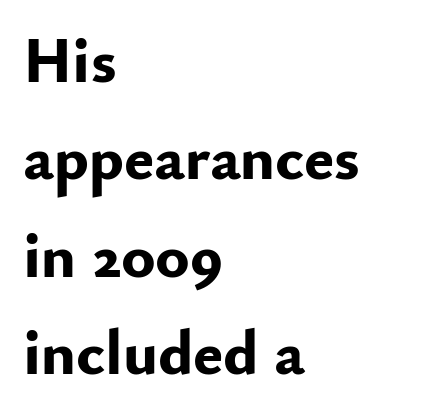
The image shows 64 px bold sans-serif type, upright; set left-aligned, normal line spacing (1.52x), normal letter spacing, not underlined; low stroke contrast and a small x-height.
